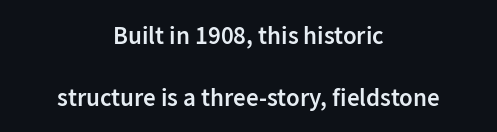
Unlike italic type, these characters show no tilt at all. The face used here is a semibold: visibly heavier than regular, lighter than bold. Check under the words: just untouched page. The rag falls on both sides of this text block equally. The gaps between neighbouring characters are ordinary and unremarkable. Widely set lines give the paragraph a tall, airy silhouette.
